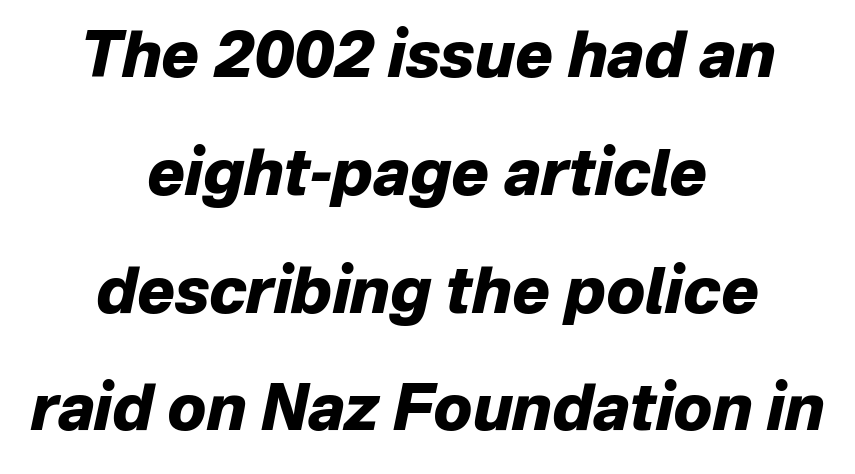
{"italic": "yes", "lean": "right", "slant_degrees": 12, "bold": "yes", "weight": "heavy", "width": "normal", "stroke_contrast": "low", "x_height": "medium", "monospaced": "no", "underline": "no", "align": "center", "line_spacing_ratio": 1.87, "letter_spacing": "normal", "letter_spacing_em": 0.0, "glyph_px": 63}
